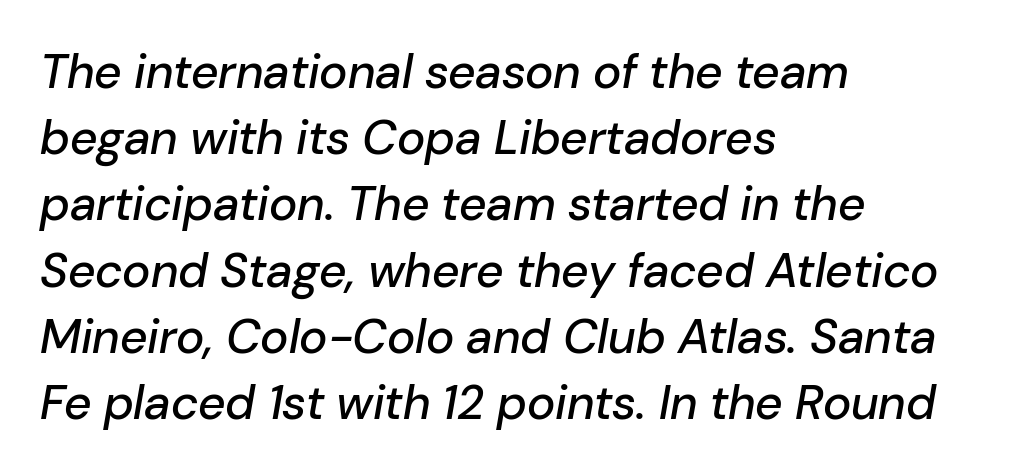
The image shows 48 px text type, italic (leaning right); set left-aligned, normal line spacing (1.38x), normal letter spacing, not underlined; low stroke contrast and a medium x-height.
